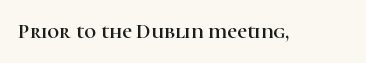
{"italic": "no", "underline": "no", "letter_spacing": "normal", "letter_spacing_em": 0.0, "glyph_px": 21}
